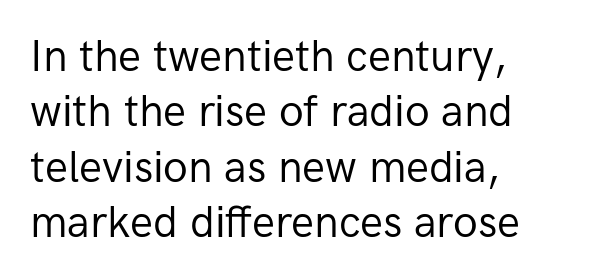
{"serif": "no", "italic": "no", "bold": "no", "weight": "regular", "width": "normal", "stroke_contrast": "low", "x_height": "medium", "monospaced": "no", "underline": "no", "align": "left", "line_spacing": "normal", "line_spacing_ratio": 1.29, "letter_spacing": "normal", "letter_spacing_em": 0.0, "glyph_px": 43}
